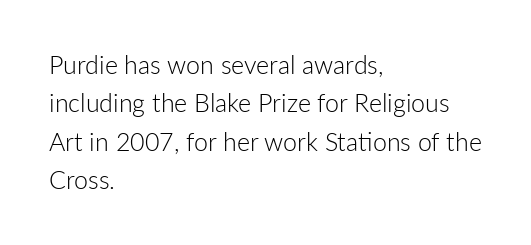
{"italic": "no", "bold": "no", "underline": "no", "align": "left", "line_spacing": "normal", "line_spacing_ratio": 1.54, "letter_spacing": "normal", "letter_spacing_em": 0.0, "glyph_px": 25}
